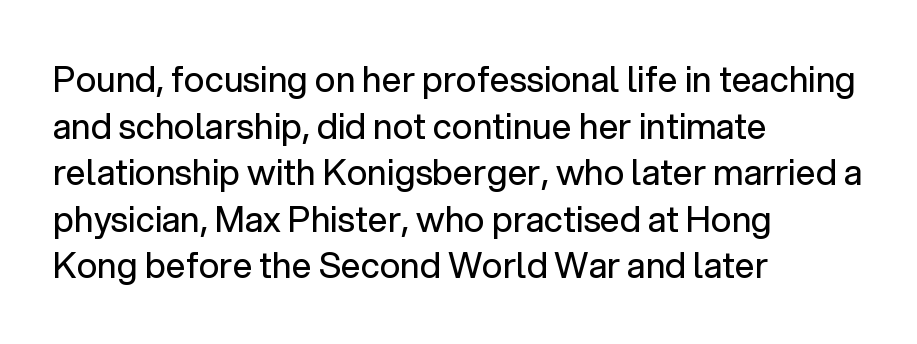
The passage is arranged the way most books set body copy — flush left. No word sits above an underline. Designer's note — italics off, roman on. These lines are rendered in a variable-pitch font.
